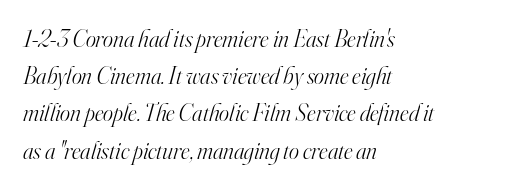
The image shows 24 px text type, italic (leaning right); set left-aligned, normal line spacing (1.55x), normal letter spacing, not underlined.
